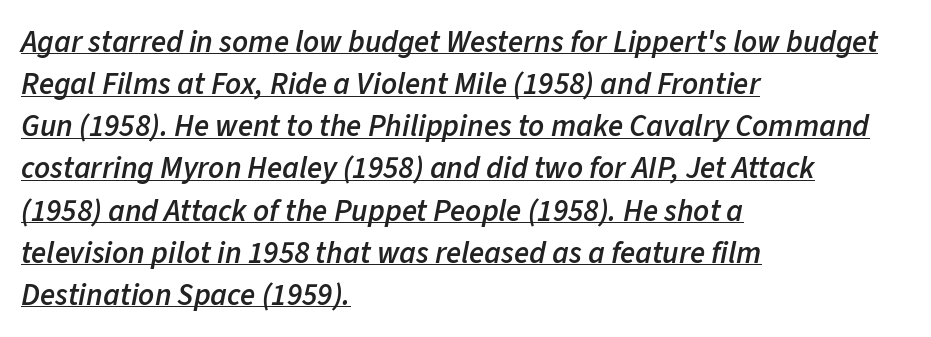
Q: Is the text bold? A: Semi-bold.
Q: Is the text italic (slanted)? A: Yes, it leans right by about 11 degrees.
Q: Is the text underlined? A: Yes.
Q: How is the paragraph aligned? A: Left-aligned.
Q: Is the spacing between letters normal or unusually wide? A: Normal.
Q: Is the spacing between lines tight, normal or loose? A: Normal.
Q: Width (condensed, normal, or wide)? A: Normal.
Q: Stroke contrast? A: Low.
Q: x-height? A: Medium.
Q: Monospaced? A: No.
